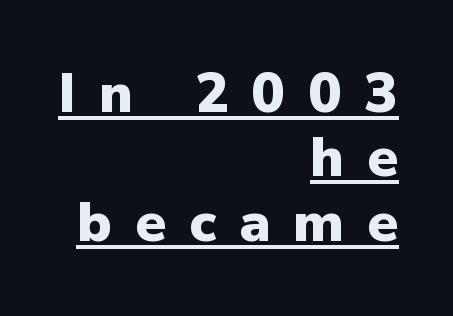
{"serif": "no", "italic": "no", "bold": "yes", "weight": "heavy", "width": "normal", "stroke_contrast": "low", "x_height": "medium", "monospaced": "no", "underline": "yes", "align": "right", "line_spacing": "tight", "line_spacing_ratio": 1.15, "letter_spacing": "wide", "letter_spacing_em": 0.41, "glyph_px": 56}
